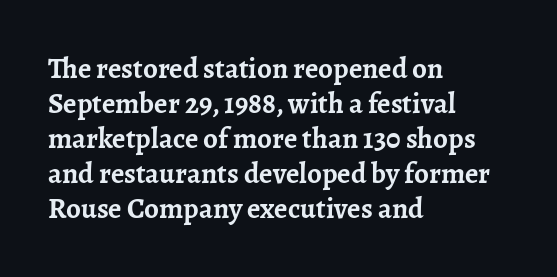
{"serif": "yes", "italic": "no", "bold": "yes", "weight": "semibold", "width": "normal", "stroke_contrast": "low", "x_height": "medium", "monospaced": "no", "underline": "no", "align": "left", "line_spacing_ratio": 1.21, "letter_spacing": "normal", "letter_spacing_em": 0.0, "glyph_px": 29}
